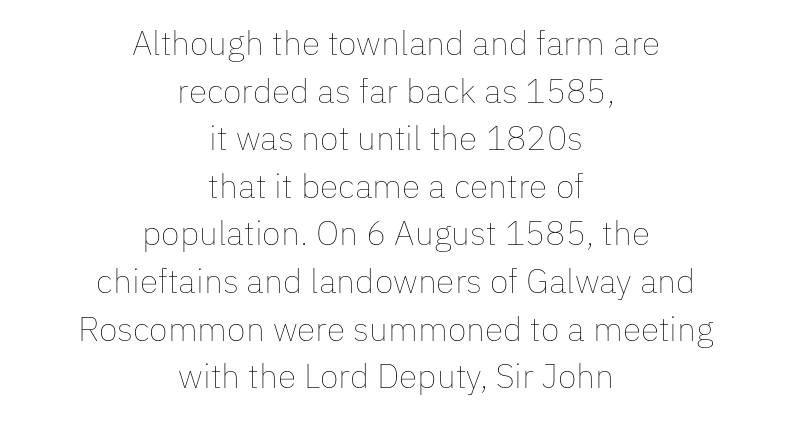
{"italic": "no", "bold": "no", "weight": "thin", "width": "normal", "stroke_contrast": "low", "x_height": "medium", "monospaced": "no", "underline": "no", "align": "center", "line_spacing": "normal", "line_spacing_ratio": 1.4, "letter_spacing": "normal", "letter_spacing_em": 0.0, "glyph_px": 34}
